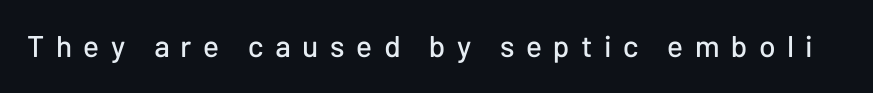
The image shows 30 px sans-serif type, upright; set unusually wide letter spacing (+0.38 em), not underlined; low stroke contrast and a medium x-height.
